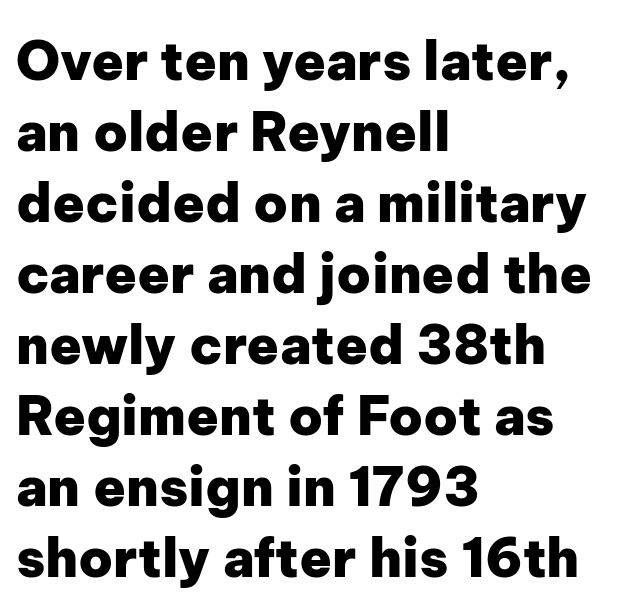
{"serif": "no", "italic": "no", "bold": "yes", "weight": "heavy", "width": "normal", "stroke_contrast": "low", "x_height": "medium", "monospaced": "no", "underline": "no", "align": "left", "line_spacing": "normal", "line_spacing_ratio": 1.34, "letter_spacing": "normal", "letter_spacing_em": 0.0, "glyph_px": 53}
